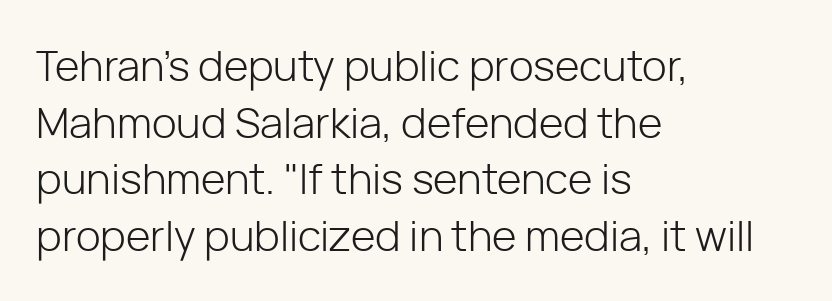
Underlining? Definitely not there. These lines are rendered in a variable-pitch font. Observe the ordinary spacing: letters are neighbours, not strangers. Leading matches the norm, producing a regular column.
